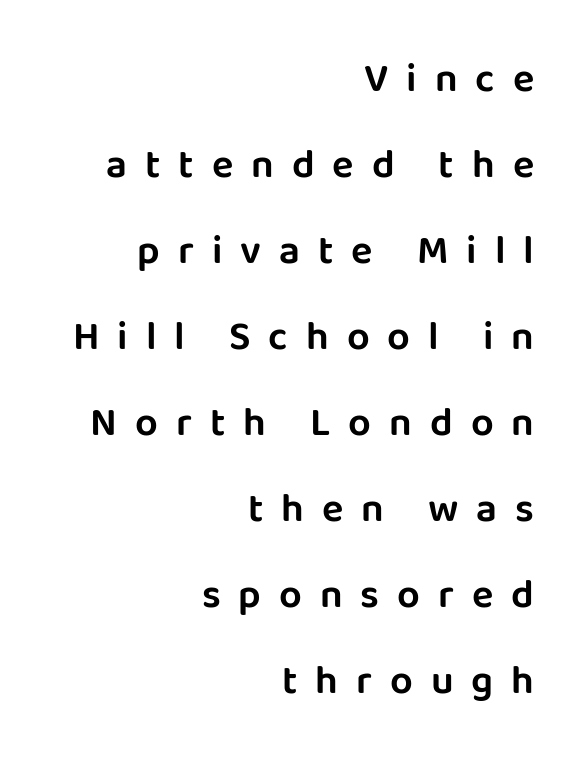
Q: Is the text italic (slanted)? A: No, it is upright.
Q: Is the typeface a serif or a sans-serif typeface? A: Sans-serif.
Q: Is the text underlined? A: No.
Q: How is the paragraph aligned? A: Right-aligned.
Q: Is the spacing between letters normal or unusually wide? A: Unusually wide.
Q: Is the spacing between lines tight, normal or loose? A: Loose.
Q: Width (condensed, normal, or wide)? A: Normal.
Q: Stroke contrast? A: Low.
Q: x-height? A: Large.
Q: Monospaced? A: No.
